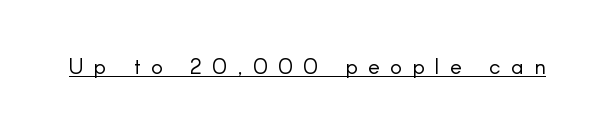
{"italic": "no", "bold": "no", "underline": "yes", "letter_spacing": "wide", "letter_spacing_em": 0.48, "glyph_px": 22}
